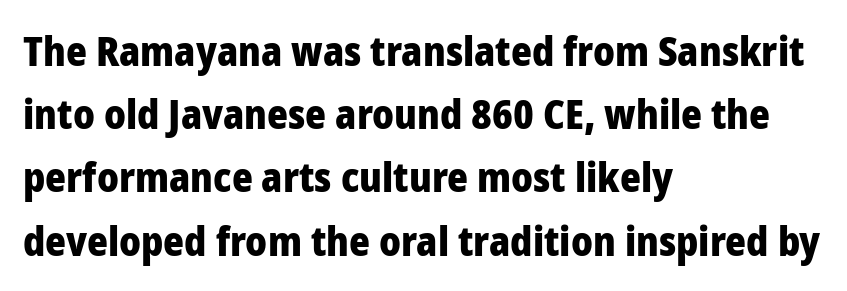
Clear beneath every line of the passage. A typesetter would call this proportional, since set widths differ per character. Are there feet on the stems? There aren't — it's a sans. Characters follow at the spacing the type designer built in.
